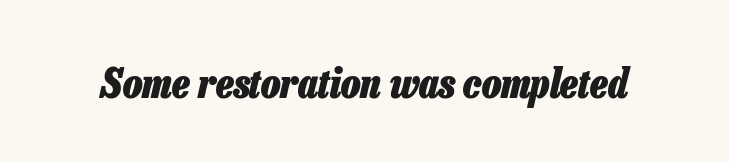
{"italic": "yes", "lean": "right", "slant_degrees": 13, "bold": "yes", "weight": "heavy", "width": "condensed", "stroke_contrast": "low", "x_height": "medium", "monospaced": "no", "underline": "no", "letter_spacing": "normal", "letter_spacing_em": 0.0, "glyph_px": 41}
